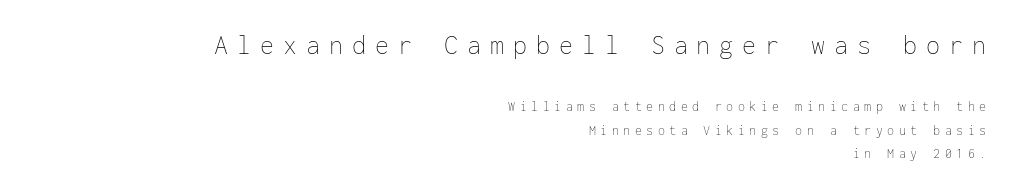
The image shows 28 px thin type, upright, monospaced; set right-aligned, normal line spacing (1.68x), unusually wide letter spacing (+0.32 em), not underlined; the first (top) block is 2.0x larger; low stroke contrast and a medium x-height.
